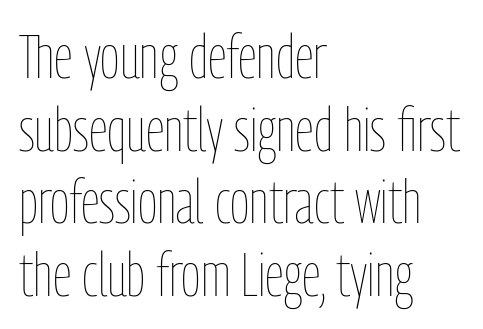
{"italic": "no", "bold": "no", "weight": "thin", "width": "condensed", "stroke_contrast": "low", "x_height": "medium", "monospaced": "no", "underline": "no", "align": "left", "line_spacing_ratio": 1.21, "letter_spacing": "normal", "letter_spacing_em": 0.0, "glyph_px": 60}
